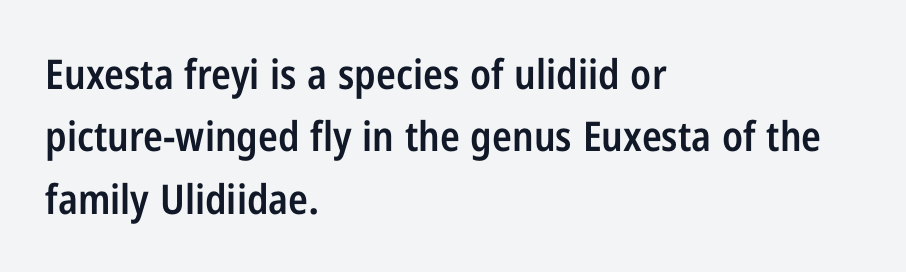
The image shows 41 px semibold, condensed sans-serif type, upright; set left-aligned, normal line spacing (1.52x), normal letter spacing, not underlined; low stroke contrast and a medium x-height.
